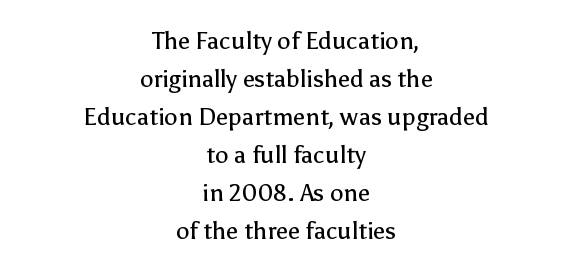
Q: Is the text bold? A: No.
Q: Is the text italic (slanted)? A: No, it is upright.
Q: Is the text underlined? A: No.
Q: How is the paragraph aligned? A: Centered.
Q: Is the spacing between letters normal or unusually wide? A: Normal.
Q: Is the spacing between lines tight, normal or loose? A: Normal.
